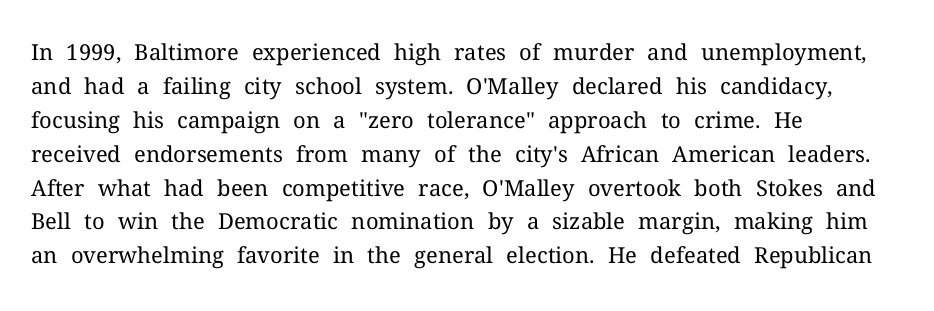
These lines stack with their left ends in a neat column. Any mark beneath the type? The region is blank. Short note: letters normally spaced. The type sits square on the baseline with zero lean.
